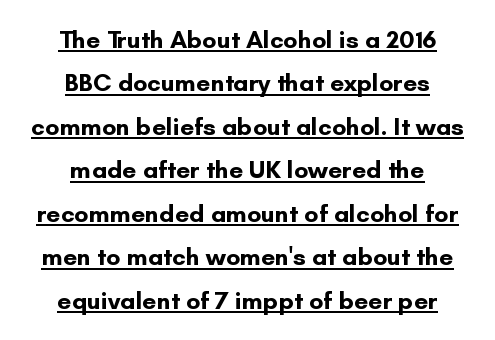
The image shows 25 px bold type, upright; set centered, line spacing 1.74x, normal letter spacing, underlined.
